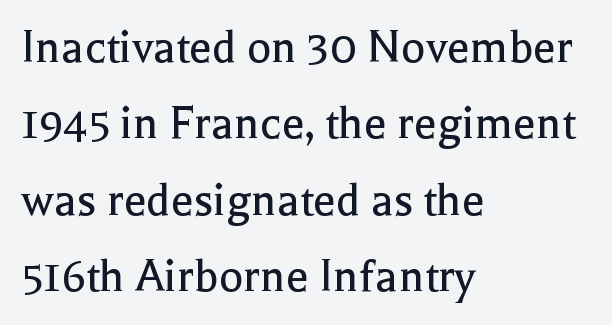
Q: Is the text bold? A: No.
Q: Is the text italic (slanted)? A: No, it is upright.
Q: Is the typeface a serif or a sans-serif typeface? A: Serif.
Q: Is the text underlined? A: No.
Q: How is the paragraph aligned? A: Left-aligned.
Q: Is the spacing between letters normal or unusually wide? A: Normal.
Q: Is the spacing between lines tight, normal or loose? A: Normal.
Q: Width (condensed, normal, or wide)? A: Normal.
Q: x-height? A: Medium.
Q: Monospaced? A: No.
